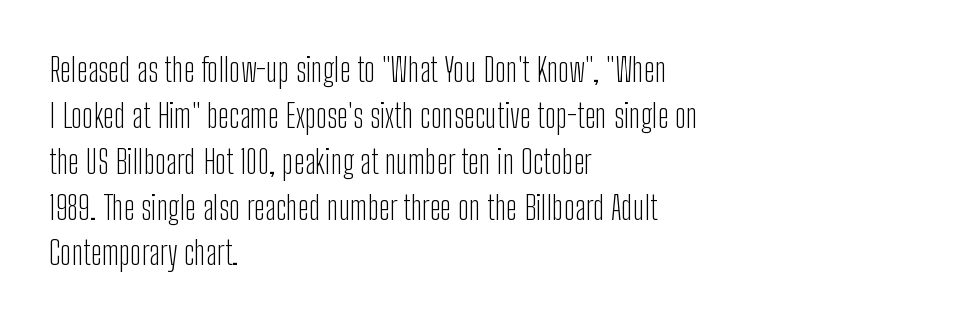
Q: Is the text bold? A: No.
Q: Is the text italic (slanted)? A: No, it is upright.
Q: Is the typeface a serif or a sans-serif typeface? A: Sans-serif.
Q: Is the text underlined? A: No.
Q: How is the paragraph aligned? A: Left-aligned.
Q: Is the spacing between letters normal or unusually wide? A: Normal.
Q: Is the spacing between lines tight, normal or loose? A: Normal.
Q: Width (condensed, normal, or wide)? A: Condensed.
Q: Stroke contrast? A: Low.
Q: x-height? A: Medium.
Q: Monospaced? A: No.
